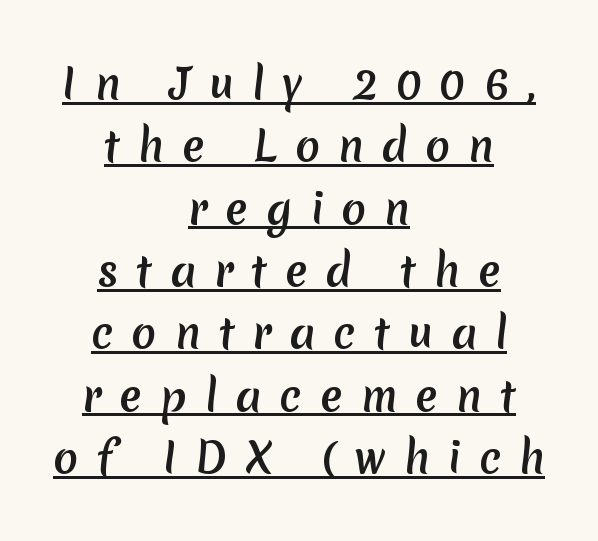
The image shows 41 px sans-serif type; set centered, normal line spacing (1.52x), unusually wide letter spacing (+0.44 em), underlined; medium stroke contrast and a medium x-height.
